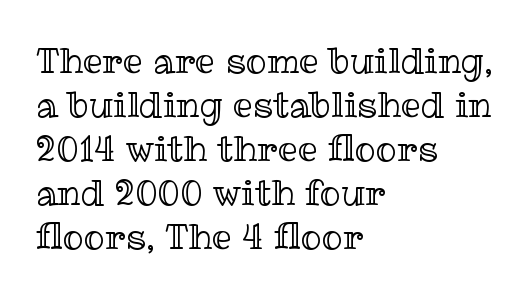
{"italic": "no", "width": "normal", "x_height": "medium", "monospaced": "no", "underline": "no", "align": "left", "line_spacing": "normal", "line_spacing_ratio": 1.26, "letter_spacing": "normal", "letter_spacing_em": 0.0, "glyph_px": 35}
